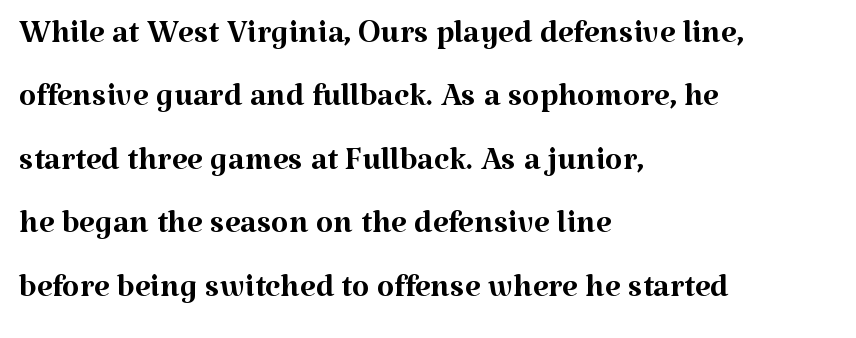
Q: Is the text bold? A: No.
Q: Is the text italic (slanted)? A: No, it is upright.
Q: Is the typeface a serif or a sans-serif typeface? A: Serif.
Q: Is the text underlined? A: No.
Q: How is the paragraph aligned? A: Left-aligned.
Q: Is the spacing between letters normal or unusually wide? A: Normal.
Q: Is the spacing between lines tight, normal or loose? A: Normal.
Q: Width (condensed, normal, or wide)? A: Normal.
Q: Stroke contrast? A: Medium.
Q: x-height? A: Medium.
Q: Monospaced? A: No.
